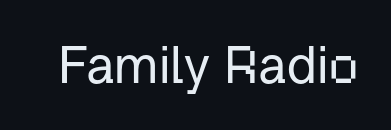
The image shows 52 px sans-serif type, upright; set normal letter spacing, not underlined; low stroke contrast and a medium x-height.
